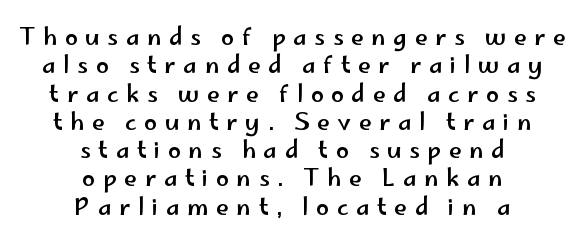
Q: Is the text italic (slanted)? A: No, it is upright.
Q: Is the text underlined? A: No.
Q: How is the paragraph aligned? A: Centered.
Q: Is the spacing between letters normal or unusually wide? A: Unusually wide.
